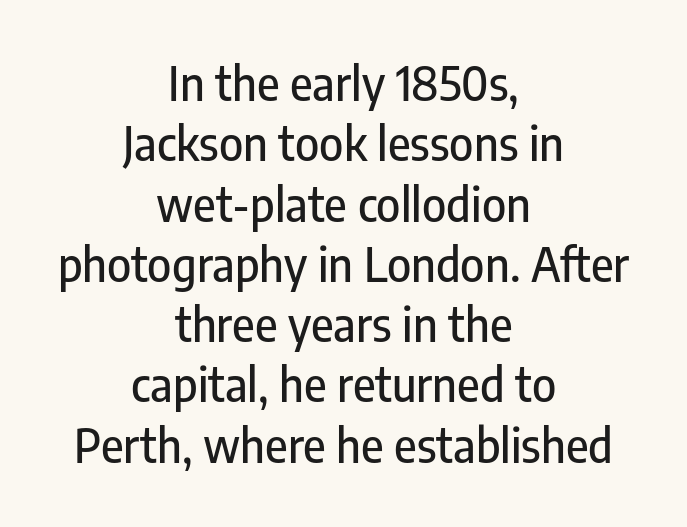
{"serif": "no", "italic": "no", "width": "condensed", "stroke_contrast": "low", "x_height": "medium", "monospaced": "no", "underline": "no", "align": "center", "line_spacing": "normal", "line_spacing_ratio": 1.31, "letter_spacing": "normal", "letter_spacing_em": 0.0, "glyph_px": 46}
